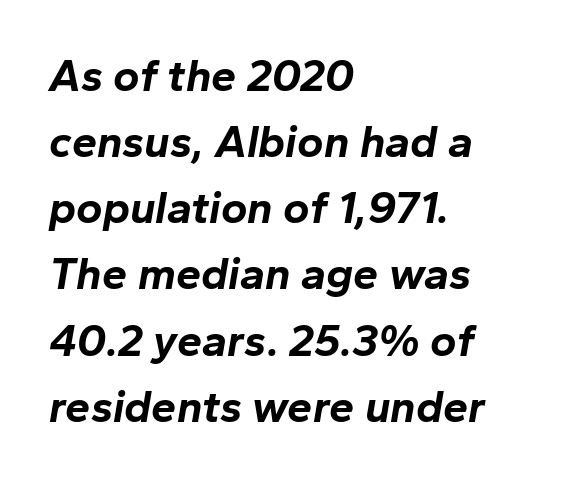
{"italic": "yes", "lean": "right", "slant_degrees": 10, "bold": "yes", "weight": "bold", "width": "normal", "stroke_contrast": "low", "x_height": "medium", "monospaced": "no", "underline": "no", "align": "left", "line_spacing": "normal", "line_spacing_ratio": 1.47, "letter_spacing": "normal", "letter_spacing_em": 0.0, "glyph_px": 45}
